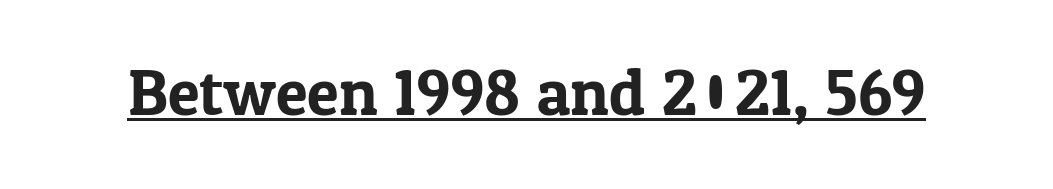
{"serif": "yes", "italic": "no", "width": "normal", "stroke_contrast": "low", "x_height": "medium", "monospaced": "no", "underline": "yes", "letter_spacing": "normal", "letter_spacing_em": 0.0, "glyph_px": 65}
